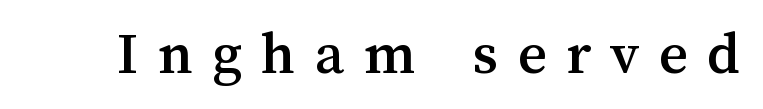
The image shows 62 px text type, upright; set unusually wide letter spacing (+0.31 em), not underlined; medium stroke contrast and a medium x-height.
